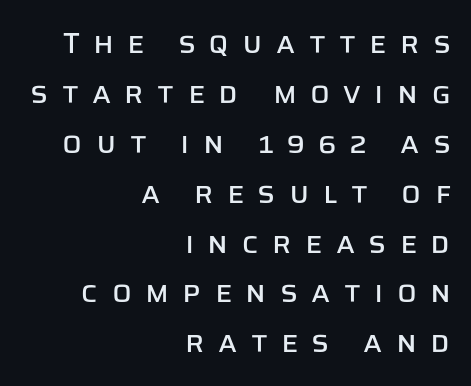
{"serif": "no", "italic": "no", "width": "normal", "stroke_contrast": "low", "x_height": "large", "monospaced": "no", "underline": "no", "align": "right", "line_spacing_ratio": 1.72, "letter_spacing": "wide", "letter_spacing_em": 0.46, "glyph_px": 29}
